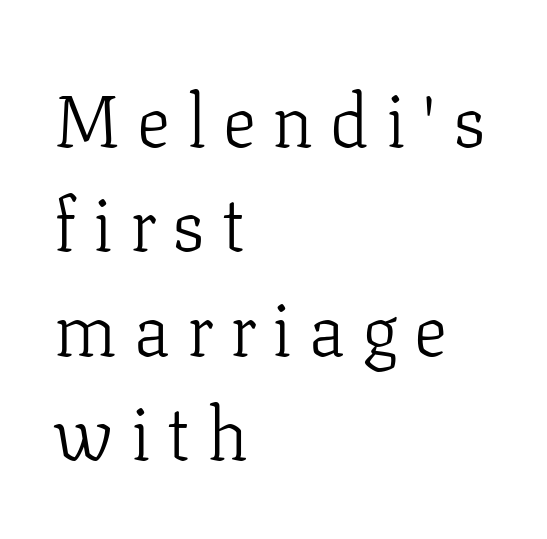
This rendering features lettering with no underline. The passage shown is typed in a proportional face where columns would drift. Unbolded letterforms with no extra heft. The ragged edge is on the right, which tells us the setting is flush left. In terms of letterspacing, this is a distinctly airy, spread setting.
